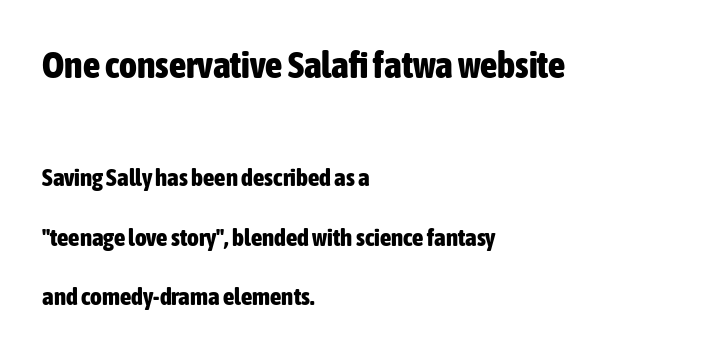
{"serif": "no", "italic": "no", "bold": "yes", "weight": "bold", "width": "condensed", "stroke_contrast": "low", "x_height": "medium", "monospaced": "no", "underline": "no", "align": "left", "line_spacing": "loose", "line_spacing_ratio": 2.37, "letter_spacing": "normal", "letter_spacing_em": 0.0, "larger_block": "first", "size_ratio": 1.52, "glyph_px": 38}
